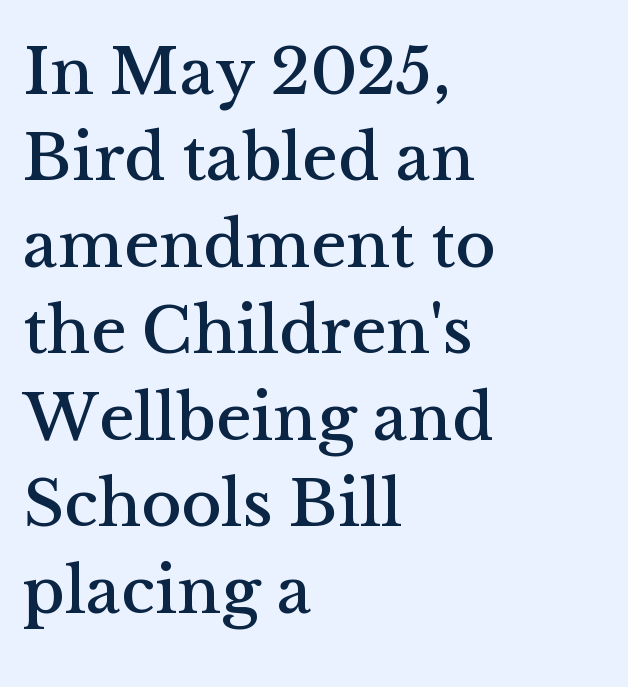
{"serif": "yes", "italic": "no", "width": "normal", "stroke_contrast": "medium", "x_height": "medium", "monospaced": "no", "underline": "no", "align": "left", "line_spacing": "normal", "line_spacing_ratio": 1.29, "letter_spacing": "normal", "letter_spacing_em": 0.0, "glyph_px": 67}
